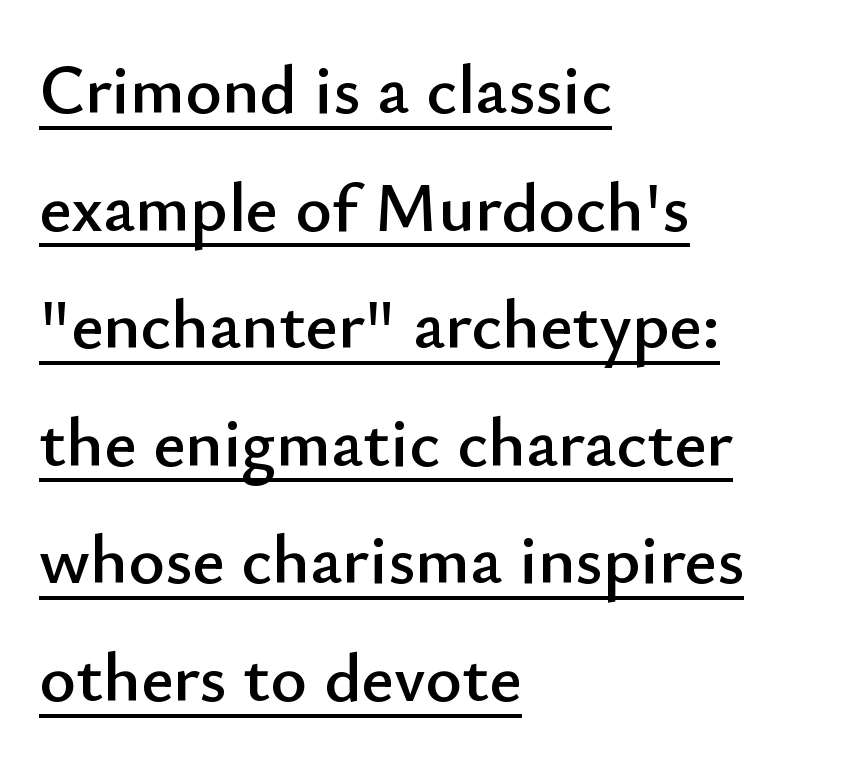
The image shows 70 px sans-serif type, upright; set left-aligned, normal line spacing (1.68x), normal letter spacing, underlined; low stroke contrast and a small x-height.
